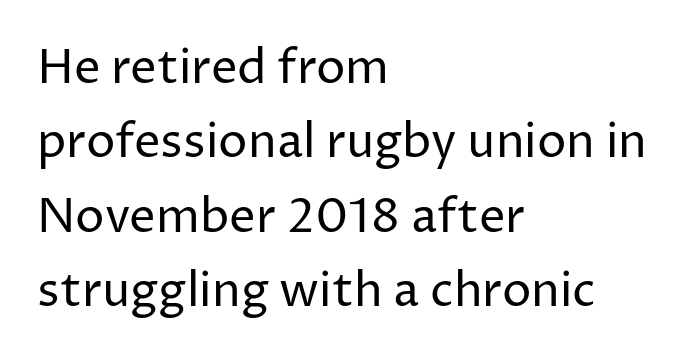
Q: Is the text bold? A: No.
Q: Is the text italic (slanted)? A: No, it is upright.
Q: Is the typeface a serif or a sans-serif typeface? A: Sans-serif.
Q: Is the text underlined? A: No.
Q: How is the paragraph aligned? A: Left-aligned.
Q: Is the spacing between letters normal or unusually wide? A: Normal.
Q: Is the spacing between lines tight, normal or loose? A: Normal.
Q: Width (condensed, normal, or wide)? A: Normal.
Q: Stroke contrast? A: Low.
Q: x-height? A: Medium.
Q: Monospaced? A: No.
